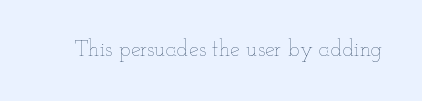
Q: Is the text bold? A: No.
Q: Is the text italic (slanted)? A: No, it is upright.
Q: Is the text underlined? A: No.
Q: Is the spacing between letters normal or unusually wide? A: Normal.
